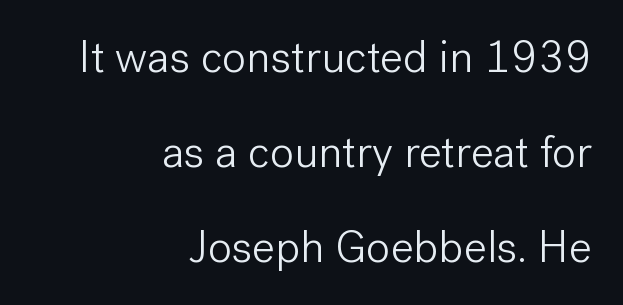
{"serif": "no", "italic": "no", "bold": "no", "weight": "light", "width": "normal", "stroke_contrast": "low", "x_height": "medium", "monospaced": "no", "underline": "no", "align": "right", "line_spacing": "loose", "line_spacing_ratio": 2.11, "letter_spacing": "normal", "letter_spacing_em": 0.0, "glyph_px": 45}
